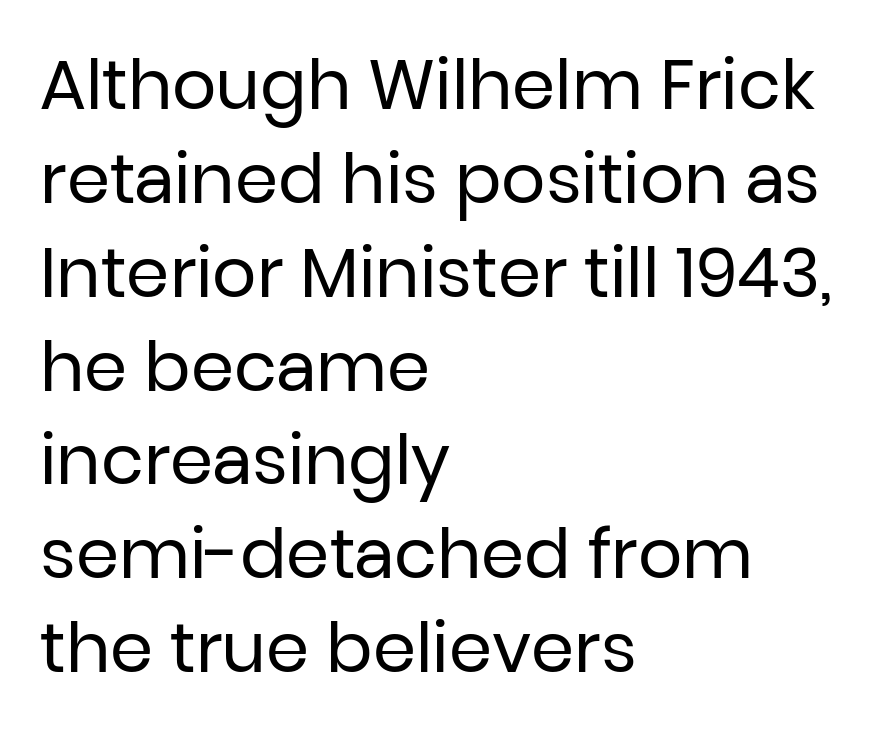
The font is comparable to plain body text, perhaps lighter. The leading is moderate, giving the passage an even texture. Is there any slant? The stems are plumb. The horizontal fit of the characters is conventional and even. The passage shown is typed in a proportional face where columns would drift. Teacher's note: observe the even left margin — that is flush-left alignment.
